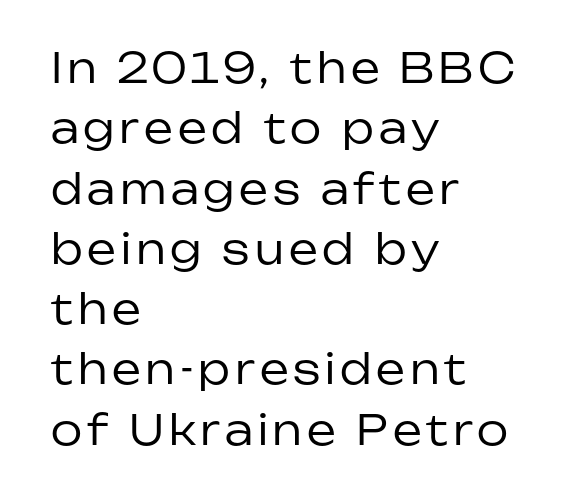
Ordinary non-slanted type is in use. Evenly set lines give the paragraph a standard silhouette. Underline: absent. Varying glyph widths throughout — classic text-font behaviour. The glyphs in this specimen are sans serif.
